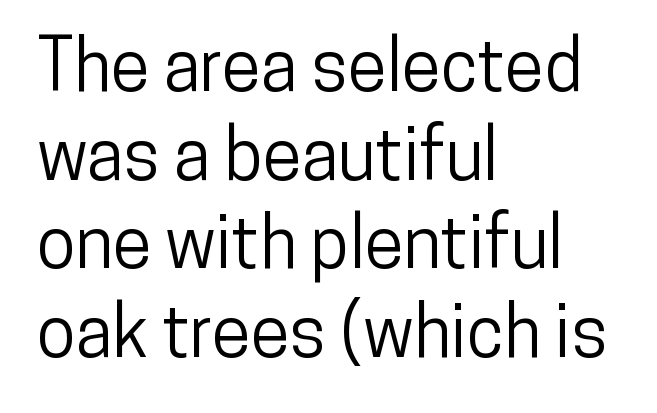
Q: Is the text italic (slanted)? A: No, it is upright.
Q: Is the typeface a serif or a sans-serif typeface? A: Sans-serif.
Q: Is the text underlined? A: No.
Q: How is the paragraph aligned? A: Left-aligned.
Q: Is the spacing between letters normal or unusually wide? A: Normal.
Q: Is the spacing between lines tight, normal or loose? A: Normal.
Q: Width (condensed, normal, or wide)? A: Condensed.
Q: Stroke contrast? A: Low.
Q: x-height? A: Medium.
Q: Monospaced? A: No.
